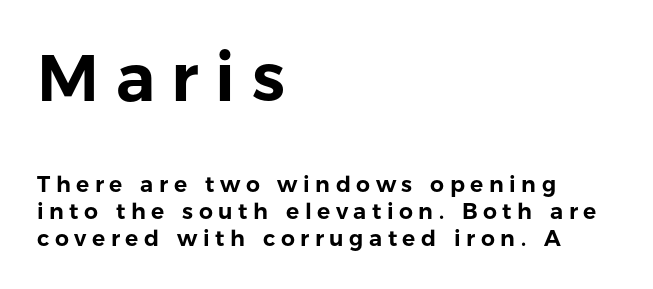
Q: Is the text italic (slanted)? A: No, it is upright.
Q: Is the typeface a serif or a sans-serif typeface? A: Sans-serif.
Q: Is the text underlined? A: No.
Q: How is the paragraph aligned? A: Left-aligned.
Q: Is the spacing between letters normal or unusually wide? A: Unusually wide.
Q: Which block of text is set in a larger size, the first (top) or the second (bottom)? A: The first (top) one.
Q: Width (condensed, normal, or wide)? A: Normal.
Q: Stroke contrast? A: Low.
Q: x-height? A: Medium.
Q: Monospaced? A: No.
